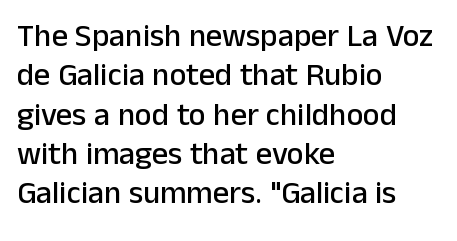
Q: Is the text italic (slanted)? A: No, it is upright.
Q: Is the typeface a serif or a sans-serif typeface? A: Sans-serif.
Q: Is the text underlined? A: No.
Q: How is the paragraph aligned? A: Left-aligned.
Q: Is the spacing between letters normal or unusually wide? A: Normal.
Q: Width (condensed, normal, or wide)? A: Normal.
Q: Stroke contrast? A: Low.
Q: x-height? A: Medium.
Q: Monospaced? A: No.
